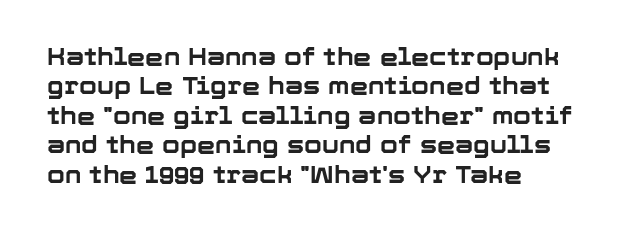
Q: Is the text bold? A: Yes.
Q: Is the text italic (slanted)? A: No, it is upright.
Q: Is the text underlined? A: No.
Q: How is the paragraph aligned? A: Left-aligned.
Q: Is the spacing between letters normal or unusually wide? A: Normal.
Q: Is the spacing between lines tight, normal or loose? A: Normal.
